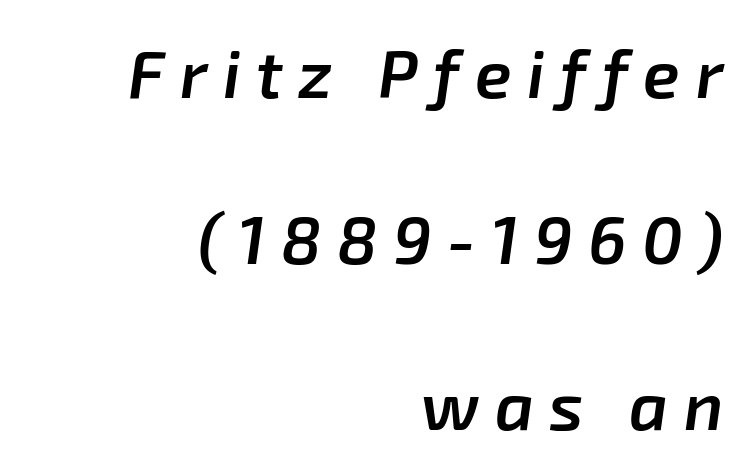
Regarding leading, the lines here are spaced well apart. Reading down the block, your eye finds every line finishing at a fixed right position. Stems and bowls a touch heavier than normal — semibold. Beneath every word, the page is bare.
